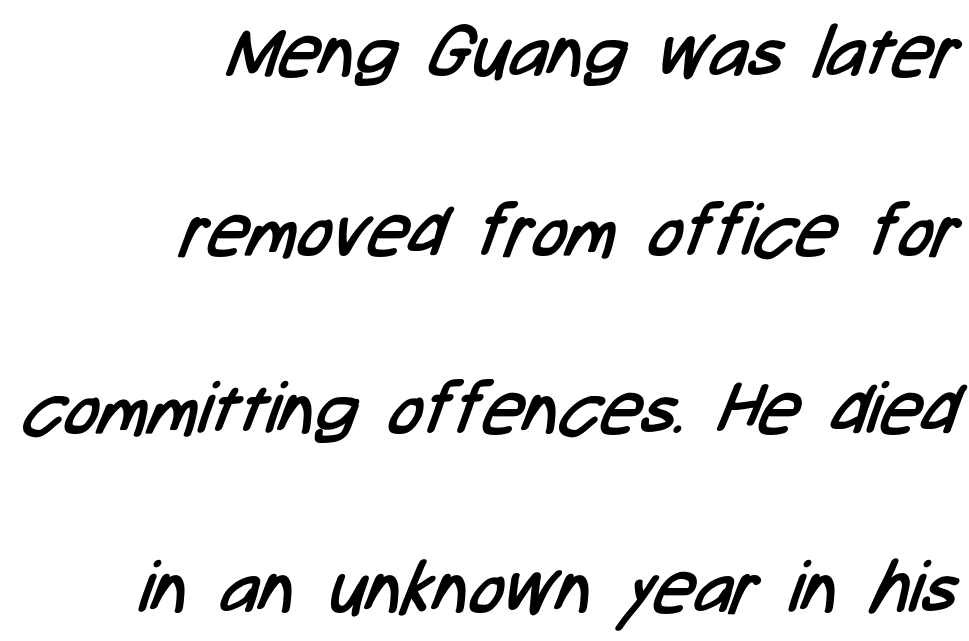
Q: Is the text bold? A: No.
Q: Is the typeface a serif or a sans-serif typeface? A: Sans-serif.
Q: Is the text underlined? A: No.
Q: How is the paragraph aligned? A: Right-aligned.
Q: Is the spacing between letters normal or unusually wide? A: Normal.
Q: Is the spacing between lines tight, normal or loose? A: Loose.
Q: Width (condensed, normal, or wide)? A: Condensed.
Q: Stroke contrast? A: Low.
Q: x-height? A: Medium.
Q: Monospaced? A: No.
